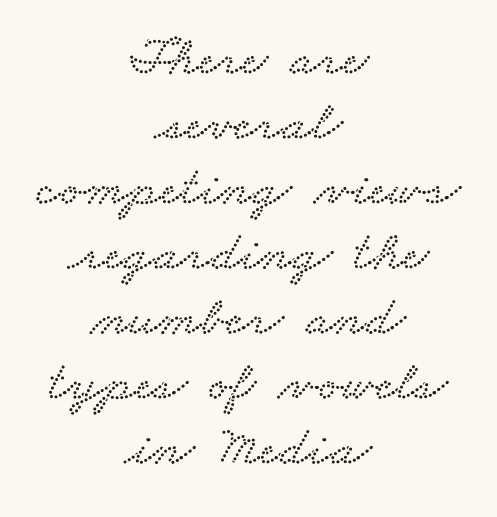
The image shows 56 px wide serif type; set centered, line spacing 1.16x, normal letter spacing, not underlined; low stroke contrast and a small x-height.
